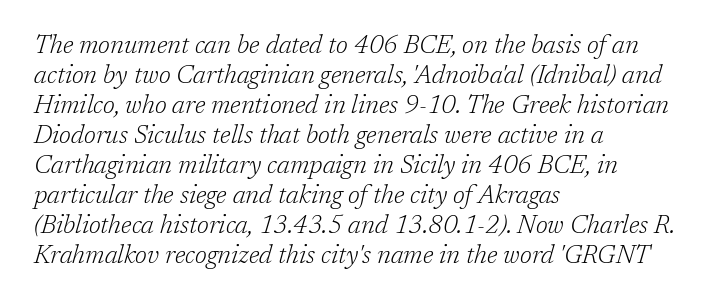
The image shows 25 px text type, italic (leaning right); set left-aligned, line spacing 1.2x, normal letter spacing, not underlined.
